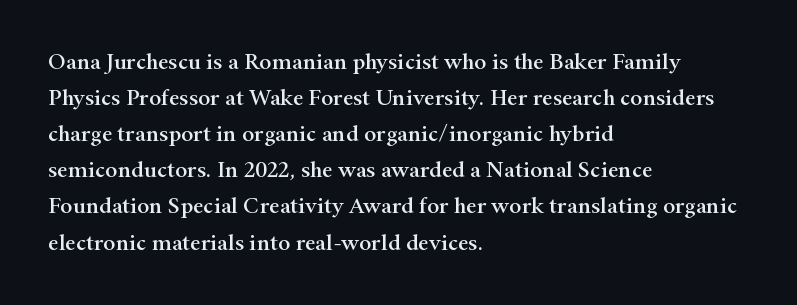
Q: Is the text italic (slanted)? A: No, it is upright.
Q: Is the text underlined? A: No.
Q: How is the paragraph aligned? A: Left-aligned.
Q: Is the spacing between letters normal or unusually wide? A: Normal.
Q: Is the spacing between lines tight, normal or loose? A: Normal.
